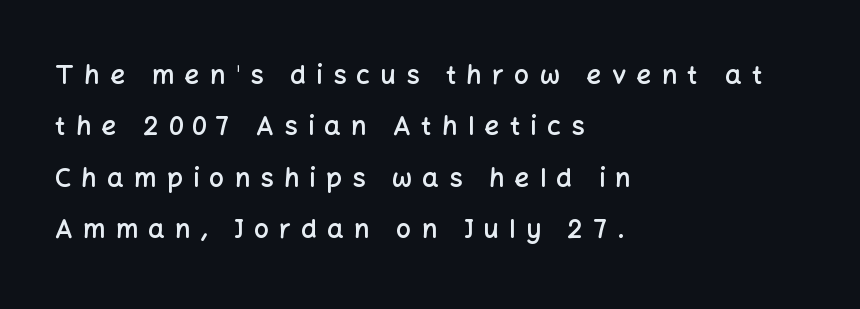
{"italic": "no", "bold": "semi", "underline": "no", "align": "left", "line_spacing": "loose", "line_spacing_ratio": 1.98, "letter_spacing": "wide", "letter_spacing_em": 0.4, "glyph_px": 26}
